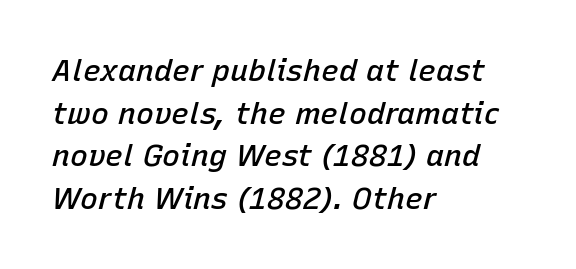
This sample has the flowing, uneven cadence of proportional lettering. Leftover space on each line is placed entirely after the last word. There is no visible air inserted between adjacent glyphs. You can tell it's italic because the verticals aren't actually vertical. Each new line begins a customary step beneath the previous one. Descender tails drop into unmarked territory.
